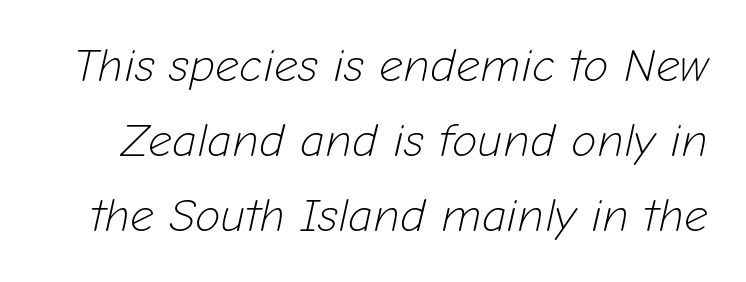
Think of a printed novel: that variable character pitch is what you see here. Summary of vertical rhythm: regular, with standard interline spacing. It's the slanting kind of type. Bold? No — there's no thickening of the strokes. Only glyphs here, with clear space below each row.
